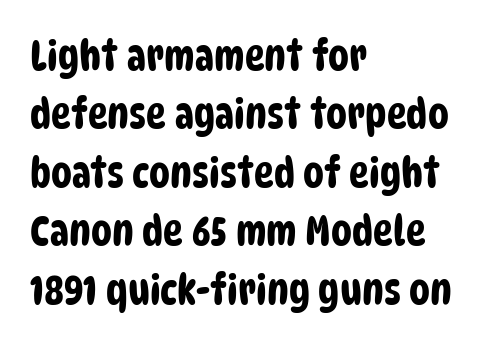
The rendering uses natural spacing where letterforms have individual widths. What stands out about the letter spacing? Nothing — it is the standard amount. Caption: multi-line text, flush left, ragged right. A bare baseline throughout the passage. The leading is moderate, giving the passage an even texture.
